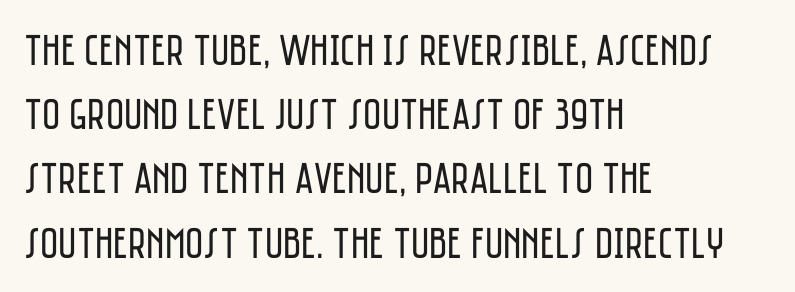
The letterforms sit at book weight or below. Proportional: the letters do not fall into vertical columns. Posture: straight, roman, zero tilt. A typesetter would label this face a sans. Bare-footed words on every line. Every row of glyphs begins at an identical x-position on the left.
